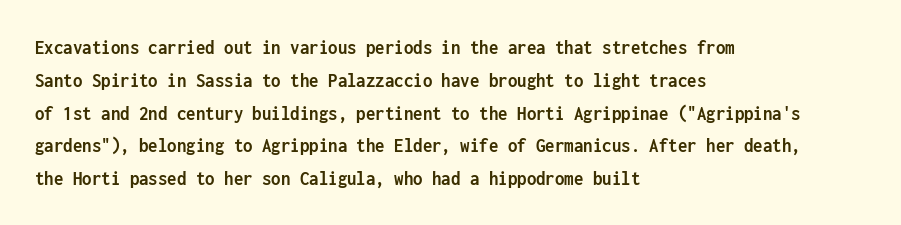
The image shows 21 px bold type, upright; set left-aligned, normal line spacing (1.56x), normal letter spacing, not underlined.
